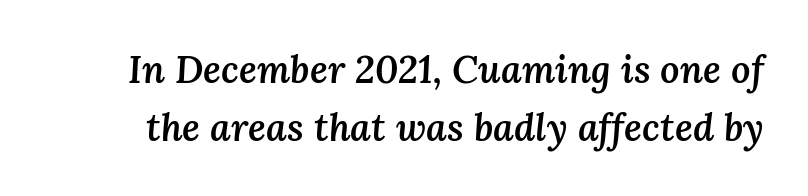
Q: Is the text bold? A: Semi-bold.
Q: Is the text italic (slanted)? A: Yes, it leans right by about 3 degrees.
Q: Is the text underlined? A: No.
Q: Is the spacing between letters normal or unusually wide? A: Normal.
Q: Is the spacing between lines tight, normal or loose? A: Normal.
Q: Width (condensed, normal, or wide)? A: Normal.
Q: Stroke contrast? A: Medium.
Q: x-height? A: Medium.
Q: Monospaced? A: No.
